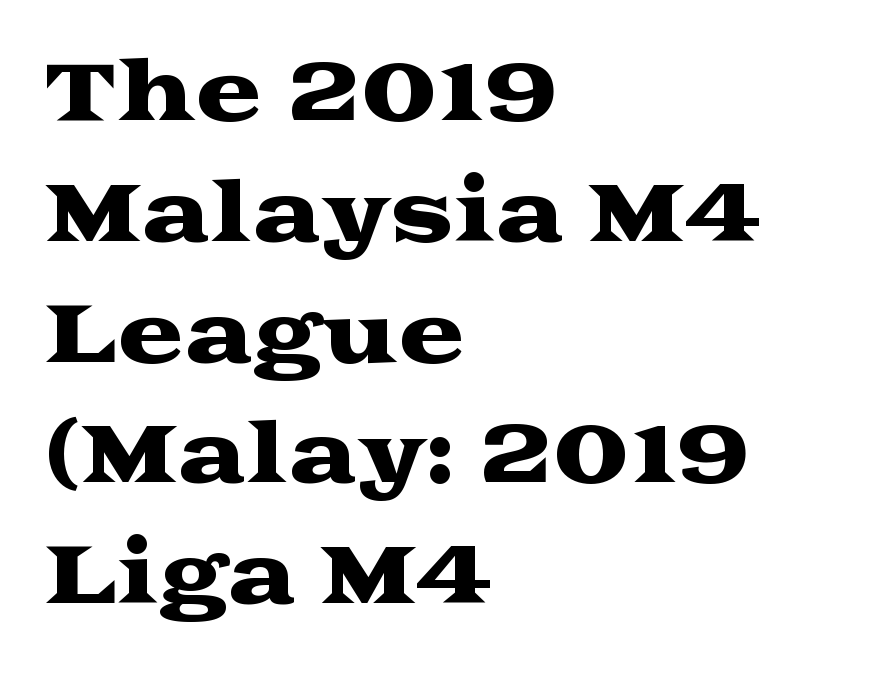
The specimen omits any rule beneath the text block's lines. It's the straight-up-and-down kind of type. The typesetter chose a ragged-right arrangement here. Spacing between characters is what you'd get straight out of the box.
